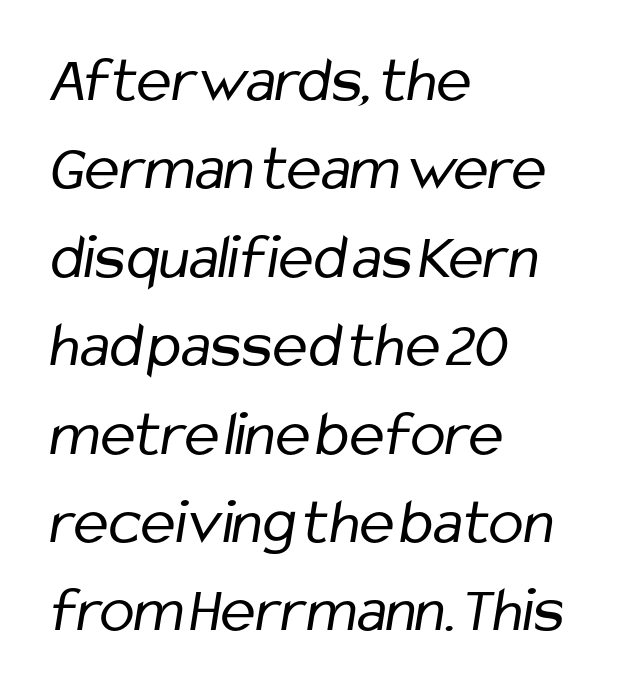
Vertical stems look standard width or narrower in stroke. Compared with a centered layout, this one pins lines to the left instead. Check the space under the baseline: it is left empty. This sample has the flowing, uneven cadence of proportional lettering. Leading matches the norm, producing a regular column.
